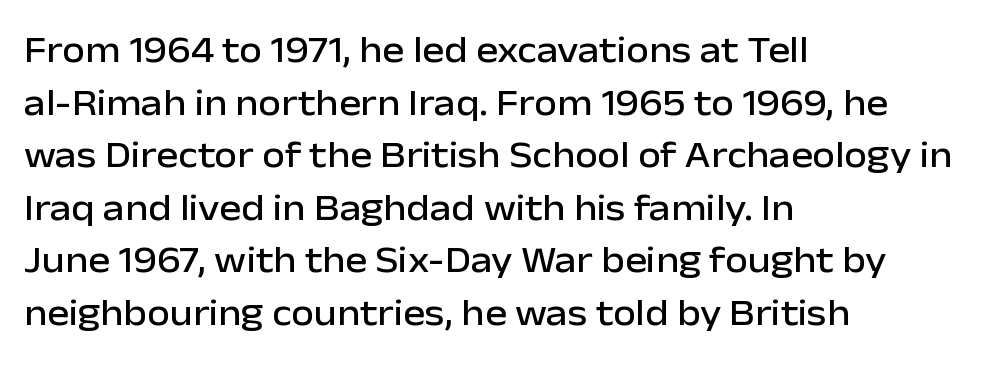
The image shows 37 px sans-serif type, upright; set left-aligned, normal line spacing (1.42x), normal letter spacing, not underlined; low stroke contrast and a medium x-height.
